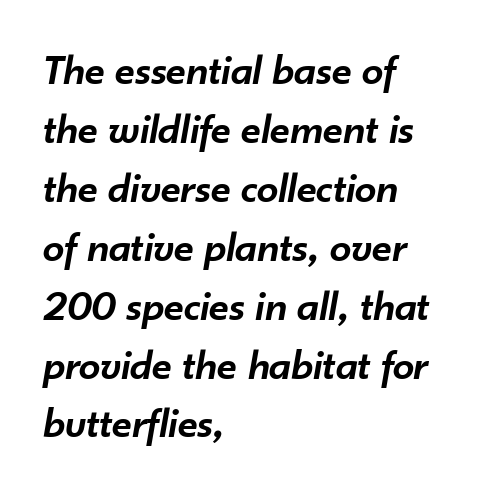
Q: Is the text bold? A: Semi-bold.
Q: Is the text italic (slanted)? A: Yes, it leans right by about 10 degrees.
Q: Is the text underlined? A: No.
Q: How is the paragraph aligned? A: Left-aligned.
Q: Is the spacing between letters normal or unusually wide? A: Normal.
Q: Is the spacing between lines tight, normal or loose? A: Normal.
Q: Width (condensed, normal, or wide)? A: Normal.
Q: Stroke contrast? A: Low.
Q: x-height? A: Small.
Q: Monospaced? A: No.
